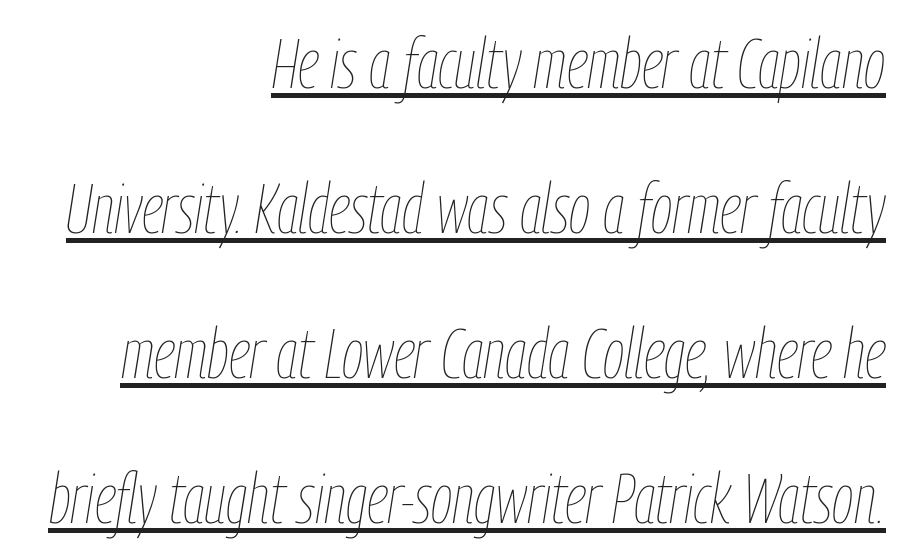
The gaps between neighbouring characters are ordinary and unremarkable. These lines stand farther apart than default settings would place them. Each line ends at the same right margin while the left side varies. In designer terms, the underline attribute is active on this setting.
